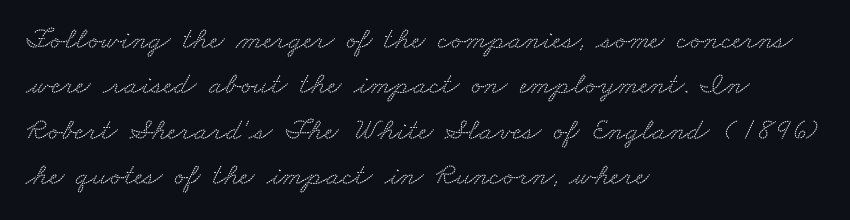
Q: Is the typeface a serif or a sans-serif typeface? A: Serif.
Q: Is the text underlined? A: No.
Q: How is the paragraph aligned? A: Left-aligned.
Q: Is the spacing between letters normal or unusually wide? A: Normal.
Q: Is the spacing between lines tight, normal or loose? A: Normal.
Q: Width (condensed, normal, or wide)? A: Wide.
Q: Stroke contrast? A: Low.
Q: x-height? A: Small.
Q: Monospaced? A: No.
